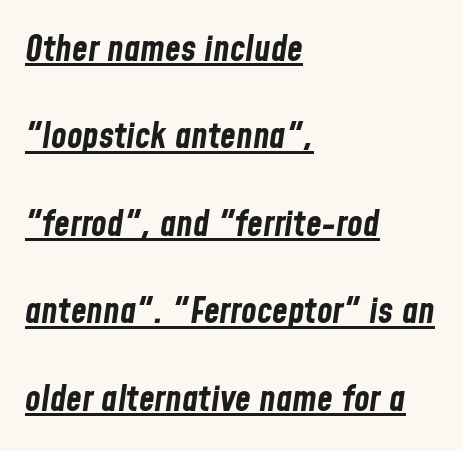
{"italic": "yes", "lean": "right", "slant_degrees": 8, "bold": "yes", "weight": "bold", "width": "condensed", "stroke_contrast": "low", "x_height": "medium", "monospaced": "no", "underline": "yes", "align": "left", "line_spacing": "loose", "line_spacing_ratio": 2.43, "letter_spacing": "normal", "letter_spacing_em": 0.0, "glyph_px": 36}
